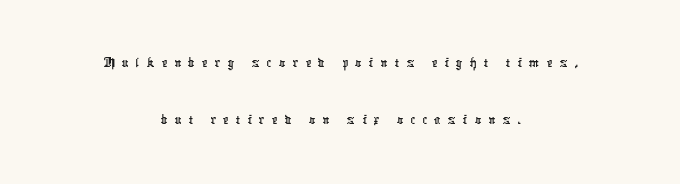
Q: Is the typeface a serif or a sans-serif typeface? A: Sans-serif.
Q: Is the text underlined? A: No.
Q: How is the paragraph aligned? A: Centered.
Q: Is the spacing between letters normal or unusually wide? A: Unusually wide.
Q: Width (condensed, normal, or wide)? A: Condensed.
Q: Stroke contrast? A: Low.
Q: x-height? A: Medium.
Q: Monospaced? A: No.
